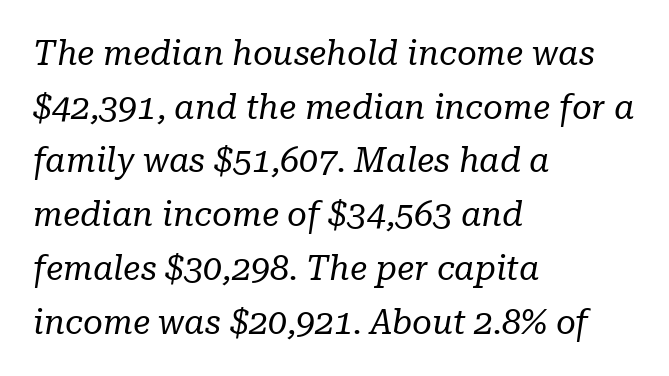
{"serif": "yes", "italic": "yes", "lean": "right", "slant_degrees": 10, "bold": "no", "weight": "regular", "width": "normal", "stroke_contrast": "low", "x_height": "medium", "monospaced": "no", "underline": "no", "align": "left", "line_spacing": "normal", "line_spacing_ratio": 1.58, "letter_spacing": "normal", "letter_spacing_em": 0.0, "glyph_px": 34}
